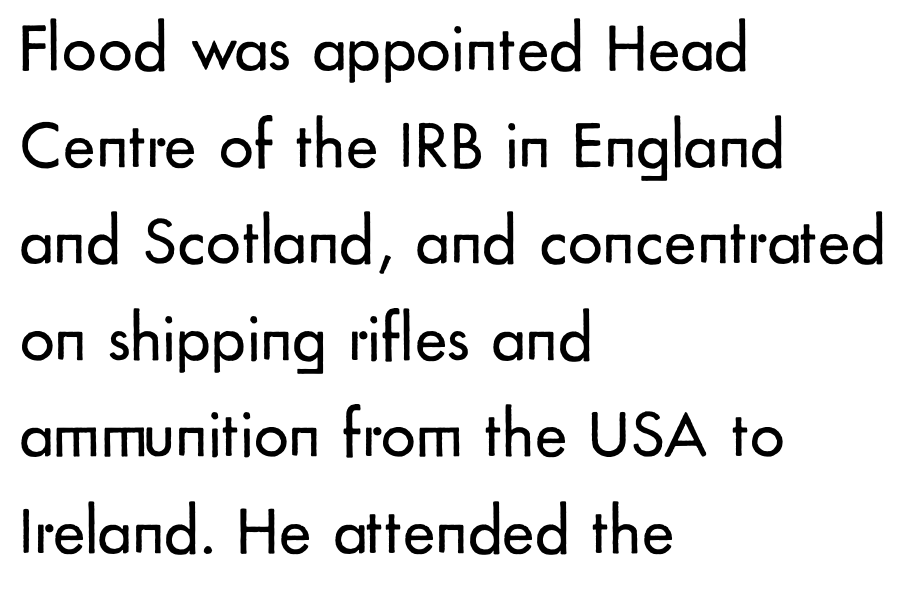
Casual observation: everything's shoved over to the left. The typeface has the unassuming heft of standard copy or less. Notice how the stems are strictly vertical — no italics here. Serifs: no, the terminals of the letterforms are clean.
